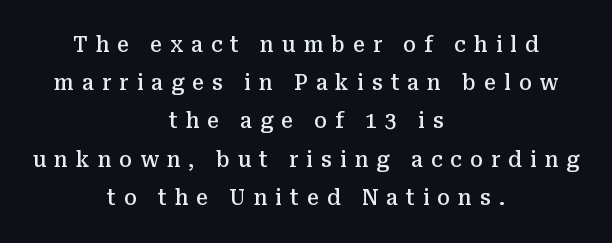
The line texture is sparse and dotted thanks to wide tracking. Ascenders rise straight up at ninety degrees. Emphasis by weight is partial: semibold. Every row of glyphs is offset so its center matches the block's center.
